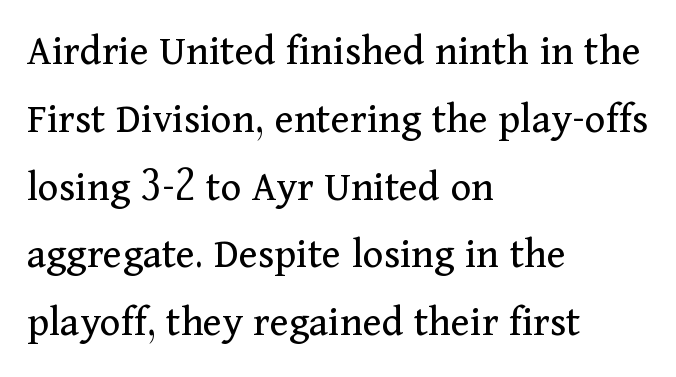
{"serif": "yes", "italic": "no", "bold": "no", "weight": "regular", "width": "normal", "stroke_contrast": "medium", "x_height": "medium", "monospaced": "no", "underline": "no", "align": "left", "line_spacing": "normal", "line_spacing_ratio": 1.54, "letter_spacing": "normal", "letter_spacing_em": 0.0, "glyph_px": 44}
